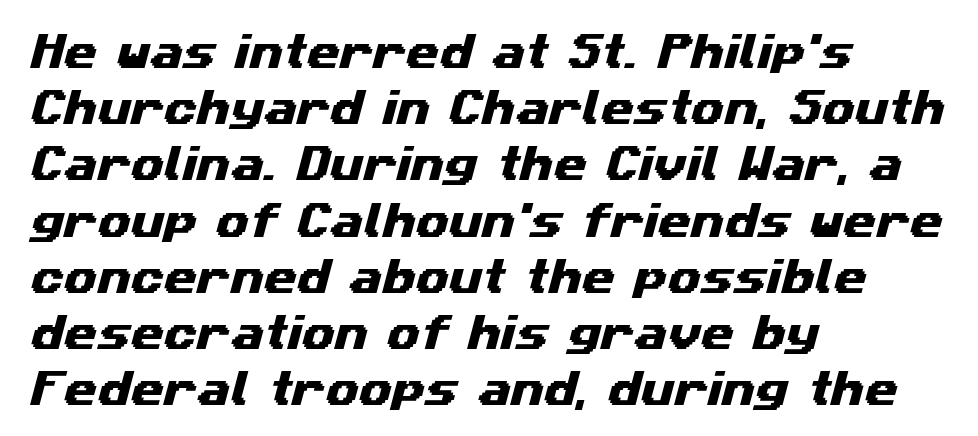
{"serif": "no", "width": "wide", "stroke_contrast": "medium", "x_height": "medium", "monospaced": "no", "underline": "no", "align": "left", "line_spacing": "normal", "line_spacing_ratio": 1.48, "letter_spacing": "normal", "letter_spacing_em": 0.0, "glyph_px": 38}
